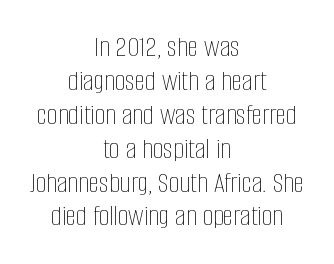
Compared with typical paragraphs, the rows here are closer together. The passage is arranged like a title page — every line centered. These lines are rendered in a variable-pitch font. Honestly, the letter spacing is just normal — you wouldn't notice it.
